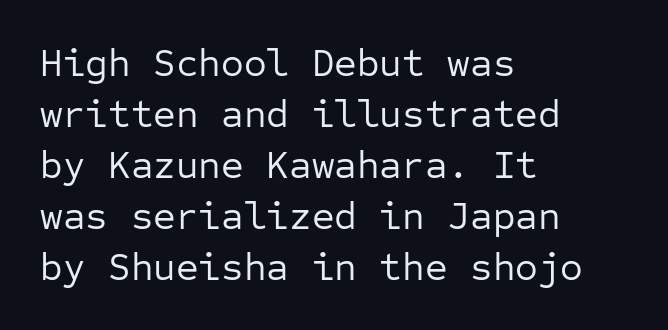
Horizontal bands of white between lines are of average thickness. Every character here occupies the same horizontal width, giving the sample a typewriter-like rhythm. Tracking value appears to be zero — textbook default spacing. You can tell from the bare stems that sans-serif type was used. The typesetting does not lean heavy: it is not bold.
